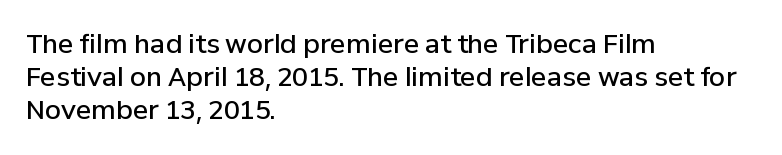
Q: Is the text bold? A: Semi-bold.
Q: Is the text italic (slanted)? A: No, it is upright.
Q: Is the text underlined? A: No.
Q: How is the paragraph aligned? A: Left-aligned.
Q: Is the spacing between letters normal or unusually wide? A: Normal.
Q: Is the spacing between lines tight, normal or loose? A: Normal.
